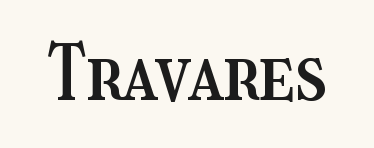
{"italic": "no", "width": "condensed", "stroke_contrast": "medium", "x_height": "medium", "monospaced": "no", "underline": "no", "letter_spacing": "normal", "letter_spacing_em": 0.0, "glyph_px": 75}
